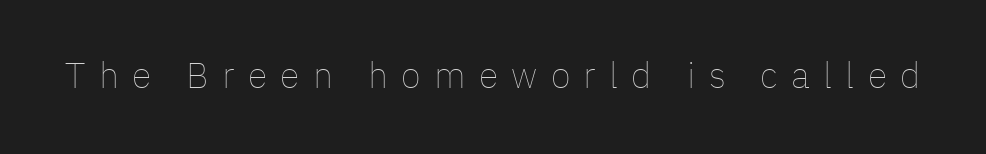
{"italic": "no", "bold": "no", "weight": "thin", "width": "normal", "stroke_contrast": "low", "x_height": "medium", "monospaced": "no", "underline": "no", "letter_spacing": "wide", "letter_spacing_em": 0.37, "glyph_px": 36}
